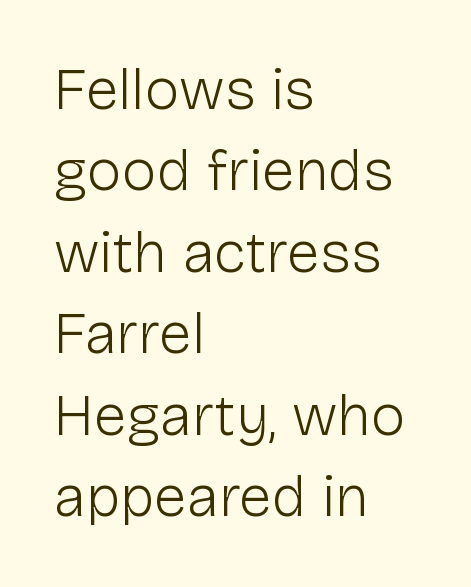
The image shows 59 px light sans-serif type, upright; set left-aligned, normal line spacing (1.38x), normal letter spacing, not underlined; low stroke contrast and a medium x-height.
